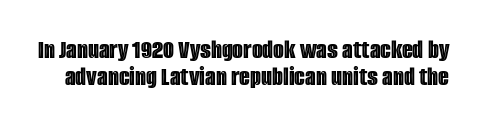
The image shows 28 px condensed type, upright; set tight line spacing (0.96x), normal letter spacing, not underlined; a large x-height.
